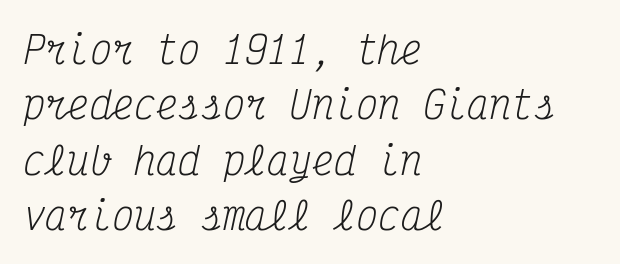
The image shows 37 px regular-weight, condensed serif type, italic (leaning right), monospaced; set left-aligned, normal line spacing (1.5x), normal letter spacing, not underlined; medium stroke contrast and a medium x-height.
